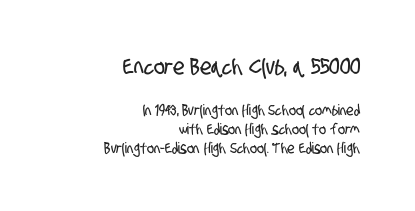
Q: Is the text underlined? A: No.
Q: How is the paragraph aligned? A: Right-aligned.
Q: Is the spacing between letters normal or unusually wide? A: Normal.
Q: Is the spacing between lines tight, normal or loose? A: Normal.
Q: Which block of text is set in a larger size, the first (top) or the second (bottom)? A: The first (top) one.
